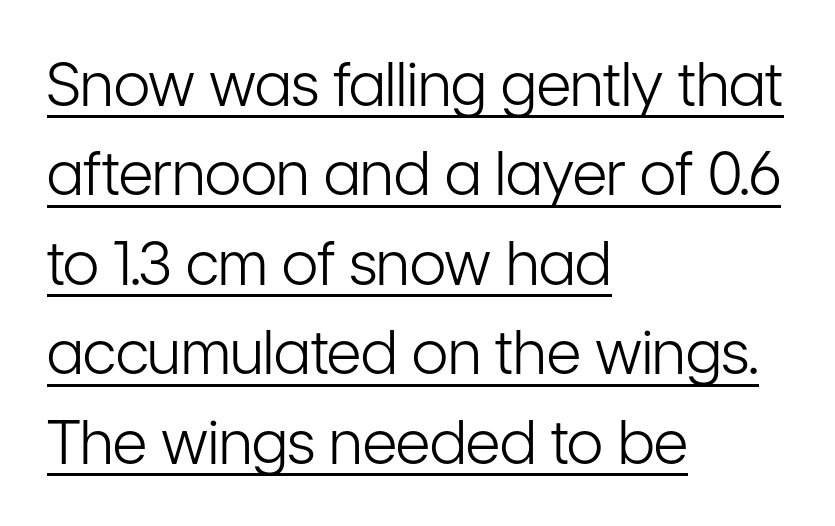
{"serif": "no", "italic": "no", "bold": "no", "weight": "light", "width": "condensed", "stroke_contrast": "low", "x_height": "medium", "monospaced": "no", "underline": "yes", "align": "left", "line_spacing": "normal", "line_spacing_ratio": 1.49, "letter_spacing": "normal", "letter_spacing_em": 0.0, "glyph_px": 60}
